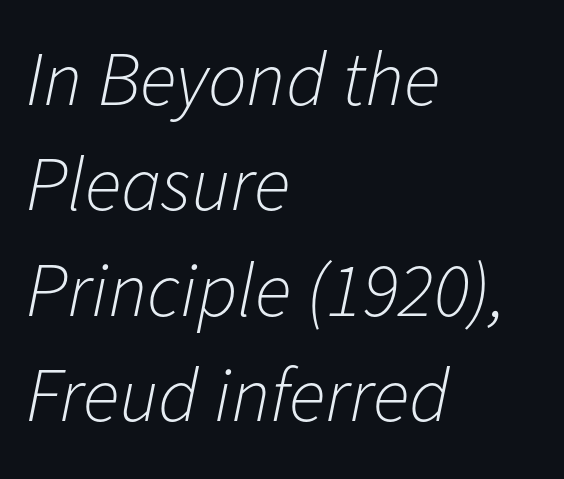
Decoration check: the copy has no underline. Here the glyphs are tracked normally, forming tight word shapes. Is this a fixed-width face? No — the glyphs have proportional, varying widths. Slant detected: the letters are inclined.
